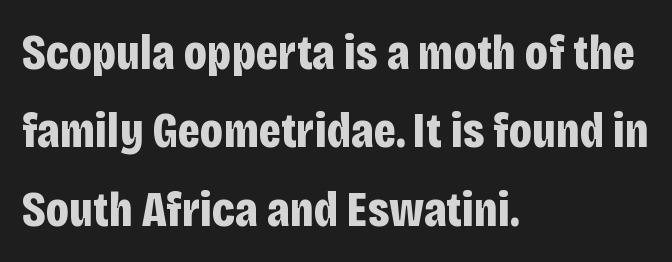
{"serif": "no", "italic": "no", "bold": "yes", "weight": "bold", "width": "condensed", "stroke_contrast": "low", "x_height": "large", "monospaced": "no", "underline": "no", "align": "left", "line_spacing": "normal", "line_spacing_ratio": 1.57, "letter_spacing": "normal", "letter_spacing_em": 0.0, "glyph_px": 50}
